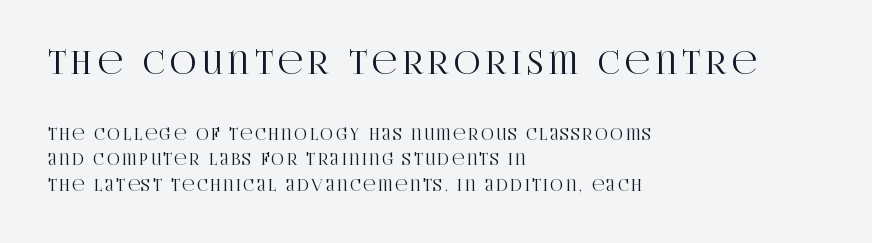
The image shows 33 px condensed serif type, upright; set left-aligned, normal line spacing (1.59x), not underlined; the first (top) block is 2.06x larger; high stroke contrast and a large x-height.
